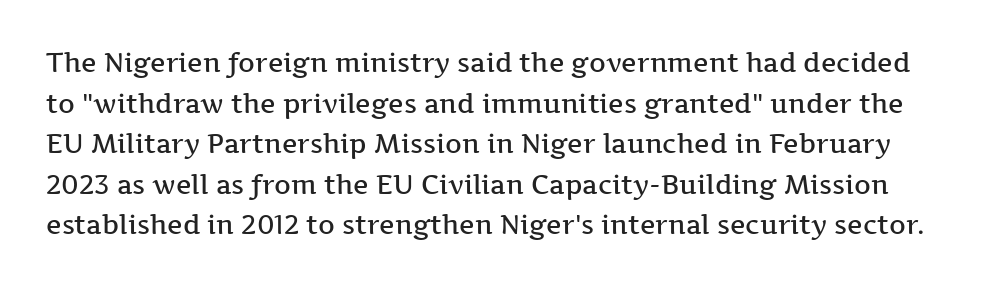
The image shows 26 px text type, upright; set normal line spacing (1.56x), normal letter spacing, not underlined.
